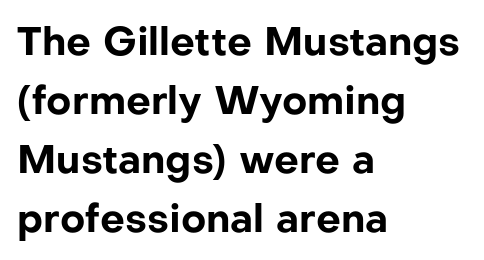
The image shows 39 px bold sans-serif type, upright; set left-aligned, normal line spacing (1.51x), normal letter spacing, not underlined; low stroke contrast and a medium x-height.
